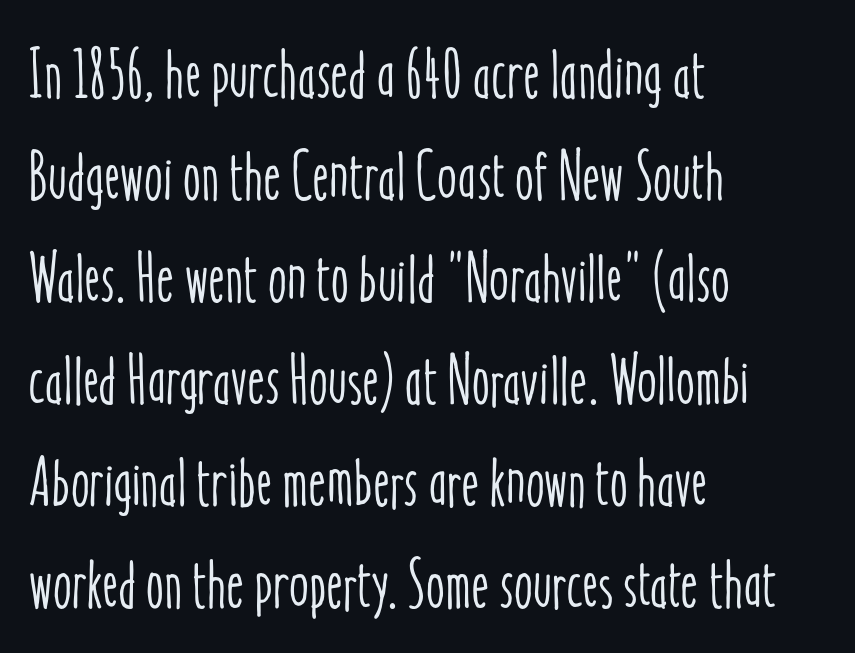
{"italic": "no", "width": "condensed", "stroke_contrast": "low", "x_height": "medium", "monospaced": "no", "underline": "no", "align": "left", "line_spacing": "normal", "line_spacing_ratio": 1.5, "letter_spacing": "normal", "letter_spacing_em": 0.0, "glyph_px": 68}
